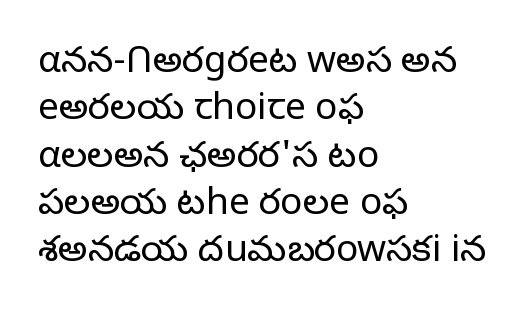
Q: Is the text bold? A: No.
Q: Is the text italic (slanted)? A: No, it is upright.
Q: Is the typeface a serif or a sans-serif typeface? A: Sans-serif.
Q: Is the text underlined? A: No.
Q: How is the paragraph aligned? A: Left-aligned.
Q: Is the spacing between letters normal or unusually wide? A: Normal.
Q: Is the spacing between lines tight, normal or loose? A: Normal.
Q: Width (condensed, normal, or wide)? A: Normal.
Q: Stroke contrast? A: Low.
Q: x-height? A: Medium.
Q: Monospaced? A: No.
